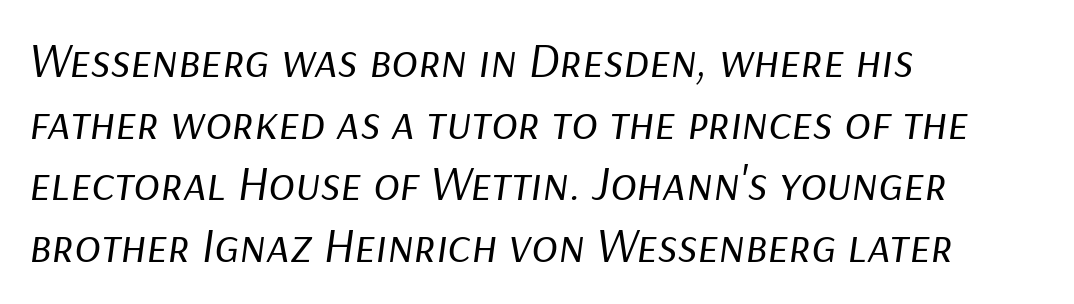
The strokes carry an ordinary text weight at most. Type without underlining. The passage shown leans; its letterforms are oblique. The paragraph shown leans on its left margin. Inter-character spacing is left at the font's built-in metrics. Is this a fixed-width face? No — the glyphs have proportional, varying widths.
